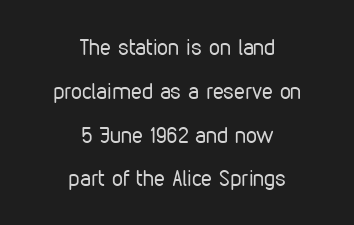
Q: Is the text bold? A: No.
Q: Is the text italic (slanted)? A: No, it is upright.
Q: Is the text underlined? A: No.
Q: How is the paragraph aligned? A: Centered.
Q: Is the spacing between letters normal or unusually wide? A: Normal.
Q: Is the spacing between lines tight, normal or loose? A: Loose.
